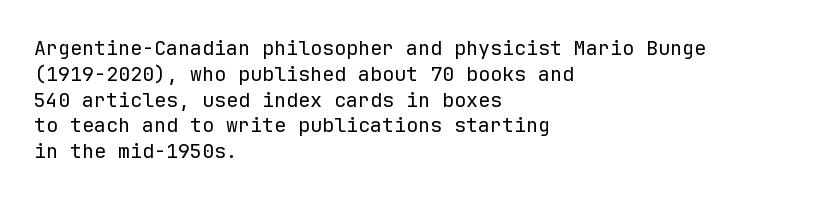
Interline gaps are of average width in this sample. Style check: upright. Tracking here is standard; glyphs follow each other at the usual distance. Stroke mass is kept to a normal reading level or below. Beneath every word, the page is bare. Leftover space on each line is placed entirely after the last word.
